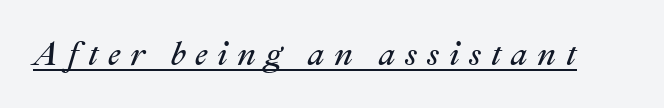
{"italic": "yes", "lean": "right", "slant_degrees": 22, "bold": "no", "weight": "regular", "width": "normal", "stroke_contrast": "medium", "x_height": "medium", "monospaced": "no", "underline": "yes", "letter_spacing": "wide", "letter_spacing_em": 0.29, "glyph_px": 33}
